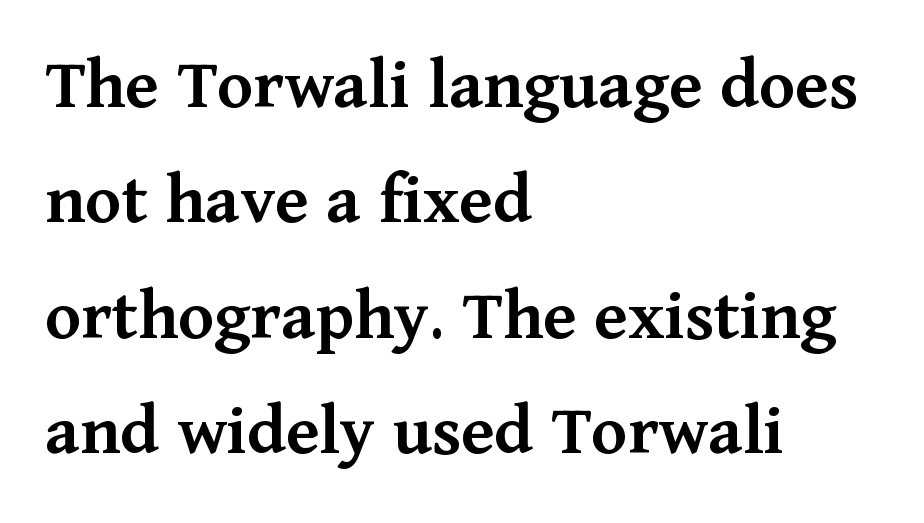
{"serif": "yes", "italic": "no", "bold": "semi", "weight": "semibold", "width": "normal", "stroke_contrast": "medium", "x_height": "medium", "monospaced": "no", "underline": "no", "align": "left", "line_spacing": "normal", "line_spacing_ratio": 1.54, "letter_spacing": "normal", "letter_spacing_em": 0.0, "glyph_px": 75}
